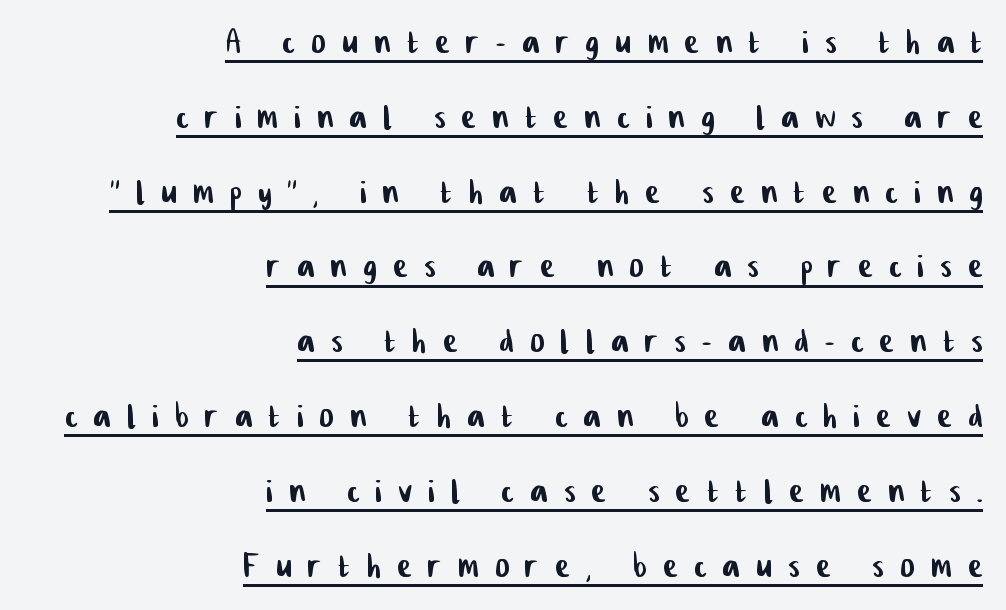
{"serif": "no", "width": "condensed", "stroke_contrast": "low", "x_height": "medium", "monospaced": "no", "underline": "yes", "align": "right", "line_spacing_ratio": 1.74, "letter_spacing": "wide", "letter_spacing_em": 0.39, "glyph_px": 43}
